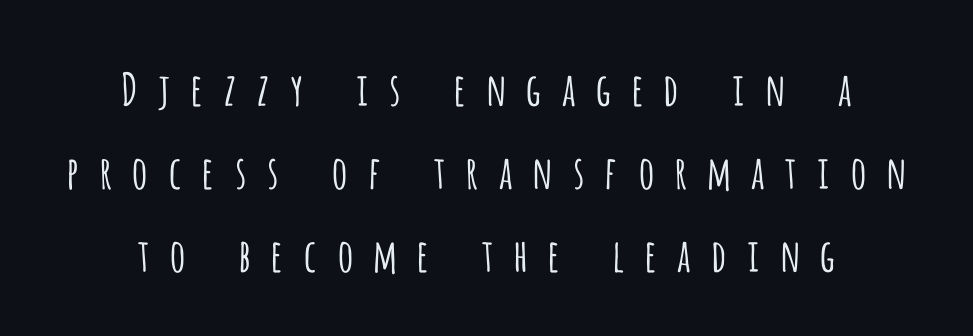
Q: Is the text bold? A: No.
Q: Is the text italic (slanted)? A: No, it is upright.
Q: Is the typeface a serif or a sans-serif typeface? A: Sans-serif.
Q: Is the text underlined? A: No.
Q: How is the paragraph aligned? A: Centered.
Q: Is the spacing between letters normal or unusually wide? A: Unusually wide.
Q: Width (condensed, normal, or wide)? A: Condensed.
Q: Stroke contrast? A: Low.
Q: x-height? A: Large.
Q: Monospaced? A: No.
